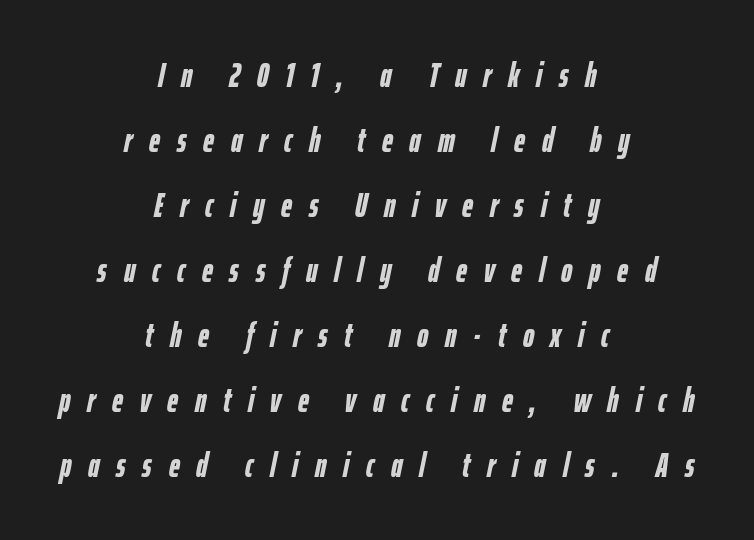
If you measured baseline to baseline, you'd find a long distance. Reading down the block, each line starts at a different indent, mirrored at its end. The typesetting leans heavy: a genuine bold. The letters are slanted; this is an italic face. The face used here is rendered with a markedly widened letterfit.
